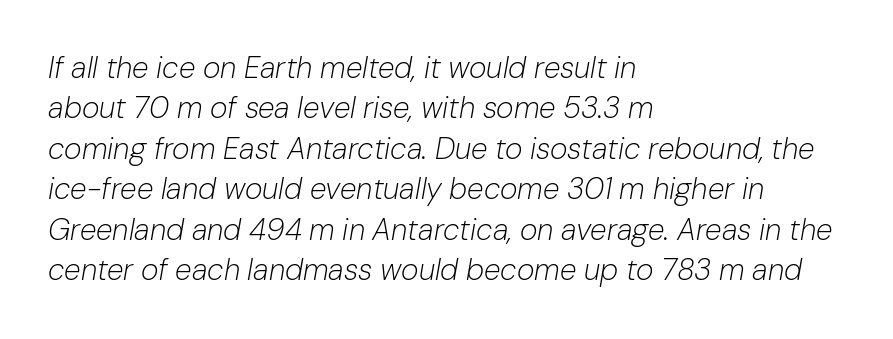
Typeset ragged right — the left edge is the straight one. Underline: absent. Proportional: the letters do not fall into vertical columns. Every character sits at an angle, as italics do. What's the leading like? Ordinary, nothing unusual. The line texture is even and compact thanks to regular tracking.
